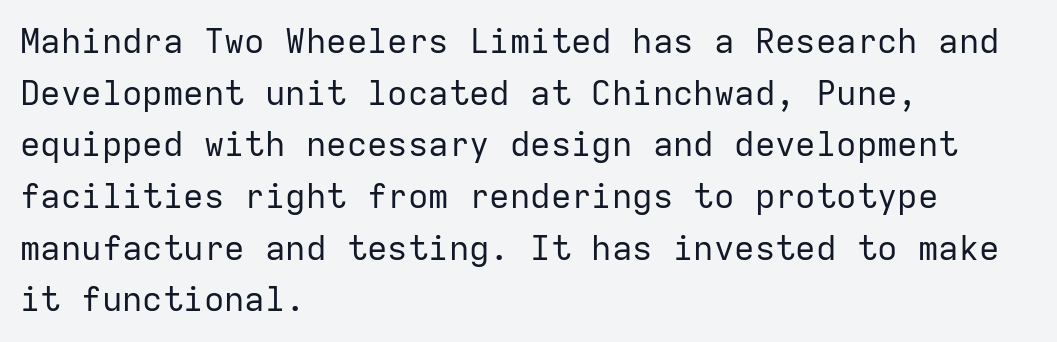
This is roman type, the default non-slanted kind. Type without underlining. Heft: none added — not bold. Spacing between characters is what you'd get straight out of the box. The face used here is a sans, in the tradition of grotesques and geometrics. This sample has the even, mechanical cadence of fixed-width lettering.
